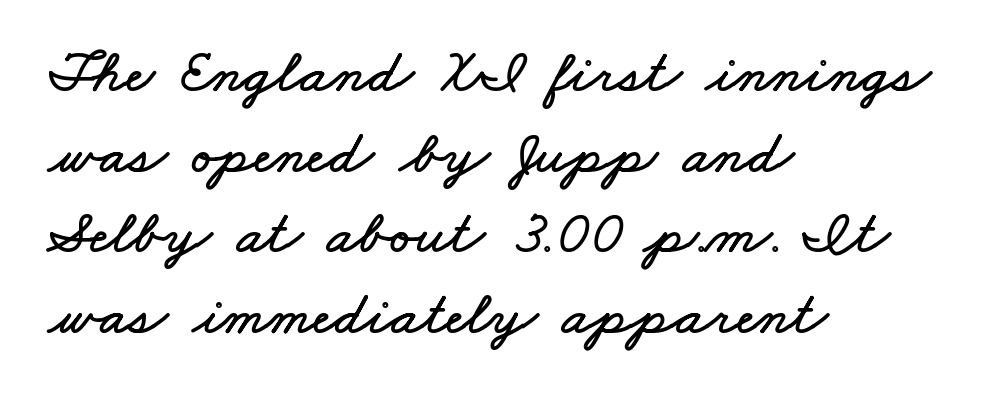
Q: Is the text underlined? A: No.
Q: How is the paragraph aligned? A: Left-aligned.
Q: Is the spacing between letters normal or unusually wide? A: Normal.
Q: Is the spacing between lines tight, normal or loose? A: Normal.
Q: Width (condensed, normal, or wide)? A: Wide.
Q: Stroke contrast? A: Low.
Q: x-height? A: Small.
Q: Monospaced? A: No.
